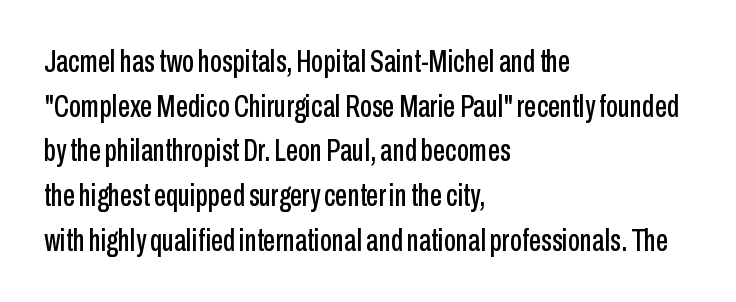
The image shows 31 px condensed sans-serif type, upright; set left-aligned, normal line spacing (1.44x), normal letter spacing, not underlined; low stroke contrast and a medium x-height.
